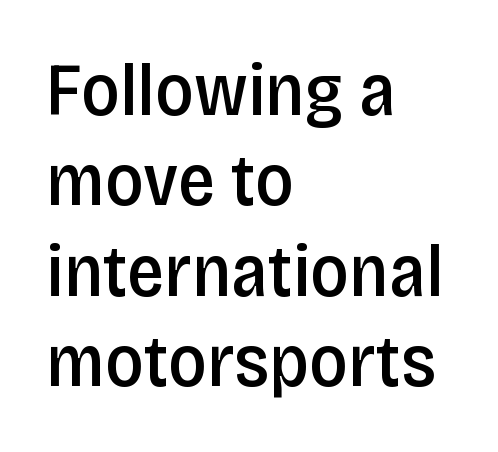
The lines are quadded left. Nothing unusual about the tracking: characters are spaced as the font intends. Is the type bold? Partly — it's a semibold, heavier than regular but not fully bold. I'd call this a sans setting — the letters go barefoot. Italic: no, the glyphs are upright roman.
